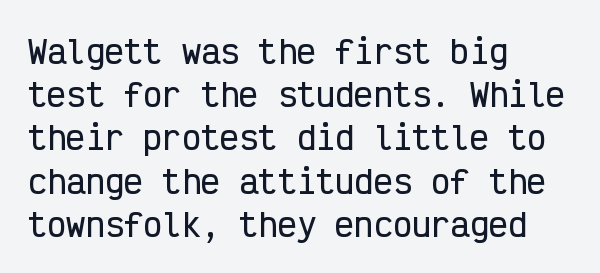
Looks like terminal output: every glyph gets an equal slot. Honestly, the row spacing looks completely unremarkable. The lines are quadded left. Does the lettering tilt? It doesn't — this is upright.
